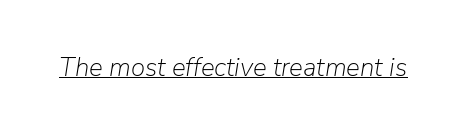
The image shows 26 px text type, italic (leaning right); set normal letter spacing, underlined.
